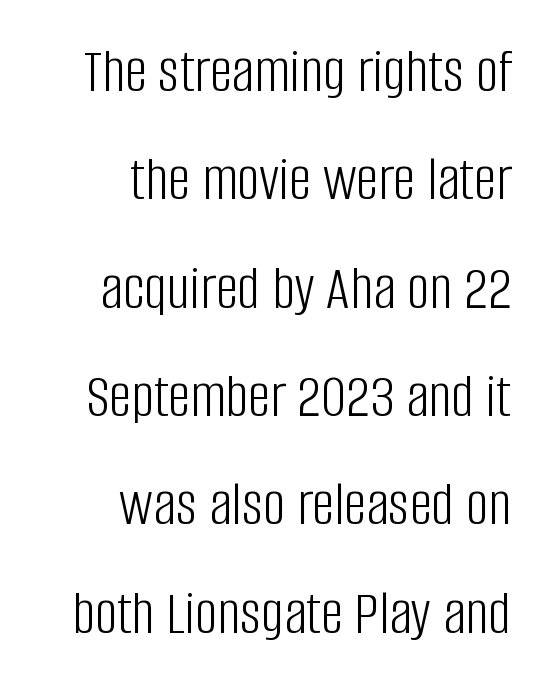
{"serif": "no", "italic": "no", "bold": "no", "weight": "light", "width": "condensed", "stroke_contrast": "low", "x_height": "large", "monospaced": "no", "underline": "no", "align": "right", "line_spacing_ratio": 1.72, "letter_spacing": "normal", "letter_spacing_em": 0.0, "glyph_px": 63}
